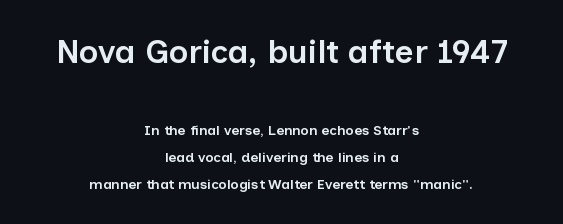
Each word holds together tightly as a unit, with standard inter-letter gaps. If you squint, the top block still reads clearly — it's the larger of the two. These lines stack symmetrically, like a column narrowing and widening about its center. Students, observe: this is what heavily led, spacious text looks like. Does the type have serifs? No, each stem ends abruptly. The face used here is proportionally spaced, like ordinary book or web type.
